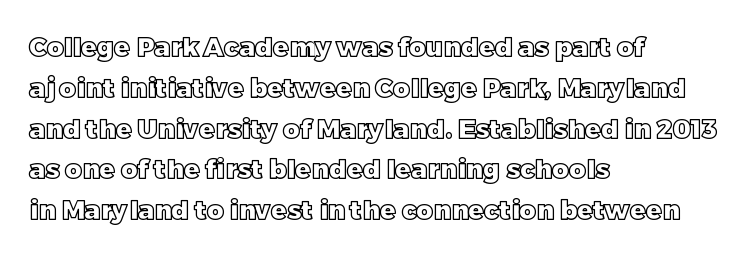
{"italic": "no", "underline": "no", "align": "left", "line_spacing": "normal", "line_spacing_ratio": 1.57, "letter_spacing": "normal", "letter_spacing_em": 0.0, "glyph_px": 26}
